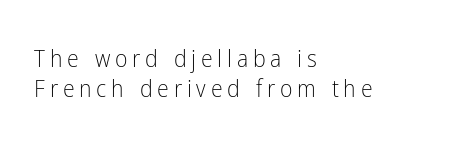
The image shows 24 px text type, upright; set left-aligned, line spacing 1.23x, unusually wide letter spacing (+0.2 em), not underlined.
